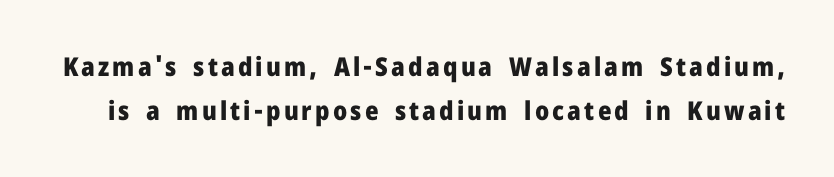
The designer left line spacing at the default. Decoration check: the copy has no underline. Ascenders rise straight up at ninety degrees. Students, this is bold: see how much ink each stroke carries.
